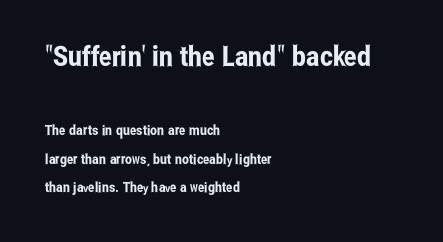
Look at the glyph heights: the upper group is clearly the bigger setting. A typesetter would call this leading open, well beyond the default. A typesetter would mark this as roman, not italic. Varying glyph widths throughout — classic text-font behaviour. The foot of each line stays bare and open.
